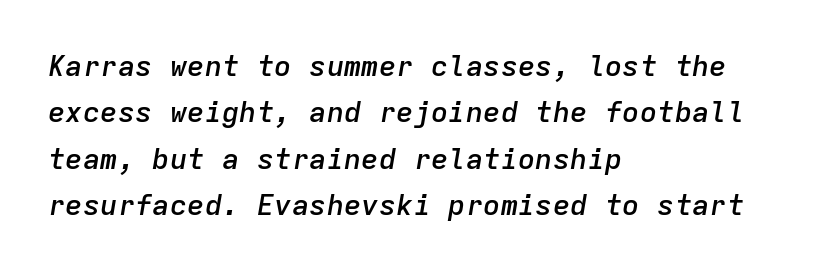
Q: Is the text bold? A: Semi-bold.
Q: Is the text italic (slanted)? A: Yes, it leans right by about 9 degrees.
Q: Is the text underlined? A: No.
Q: How is the paragraph aligned? A: Left-aligned.
Q: Is the spacing between letters normal or unusually wide? A: Normal.
Q: Is the spacing between lines tight, normal or loose? A: Normal.
Q: Width (condensed, normal, or wide)? A: Normal.
Q: Stroke contrast? A: Low.
Q: x-height? A: Medium.
Q: Monospaced? A: Yes.
